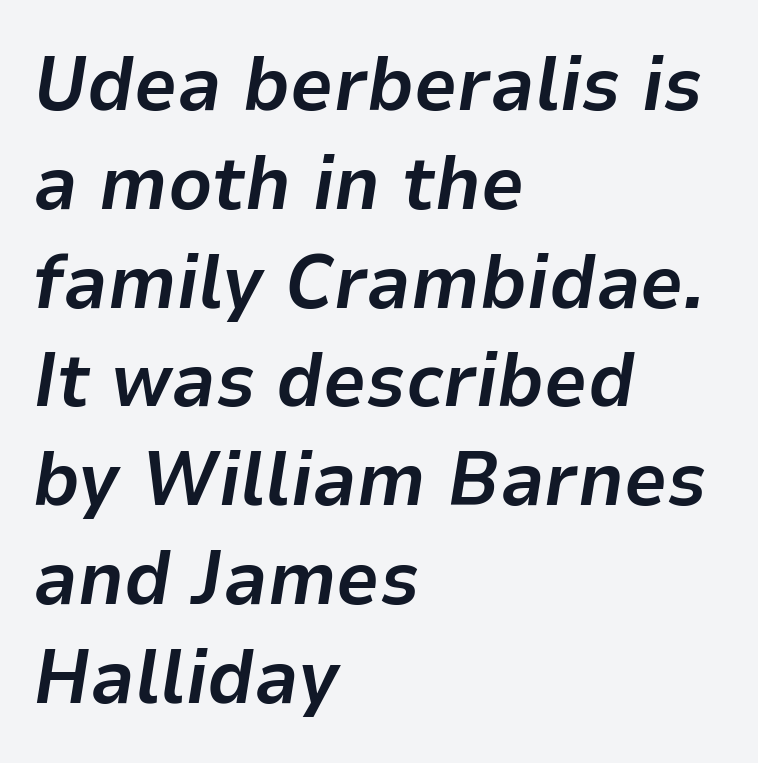
The paragraph shown leans on its left margin. Characters follow at the spacing the type designer built in. In terms of leading, this rendering sits right in the middle. The passage shown is typed in a proportional face where columns would drift. Typographic density is high because the face is bold.
